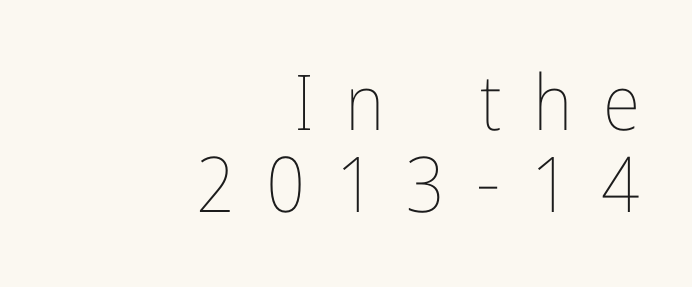
{"italic": "no", "bold": "no", "weight": "thin", "width": "condensed", "stroke_contrast": "low", "x_height": "medium", "monospaced": "no", "underline": "no", "align": "right", "line_spacing": "tight", "line_spacing_ratio": 1.06, "letter_spacing": "wide", "letter_spacing_em": 0.4, "glyph_px": 77}
